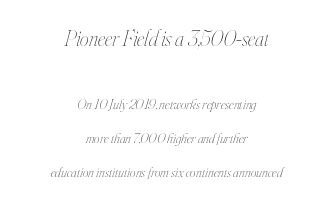
{"italic": "yes", "lean": "right", "slant_degrees": 16, "bold": "no", "underline": "no", "align": "center", "line_spacing": "loose", "line_spacing_ratio": 2.43, "letter_spacing": "normal", "letter_spacing_em": 0.0, "larger_block": "first", "size_ratio": 1.57, "glyph_px": 22}
